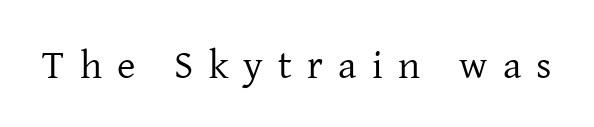
{"serif": "yes", "italic": "no", "bold": "no", "weight": "regular", "width": "normal", "stroke_contrast": "low", "x_height": "medium", "monospaced": "no", "underline": "no", "letter_spacing": "wide", "letter_spacing_em": 0.38, "glyph_px": 40}
